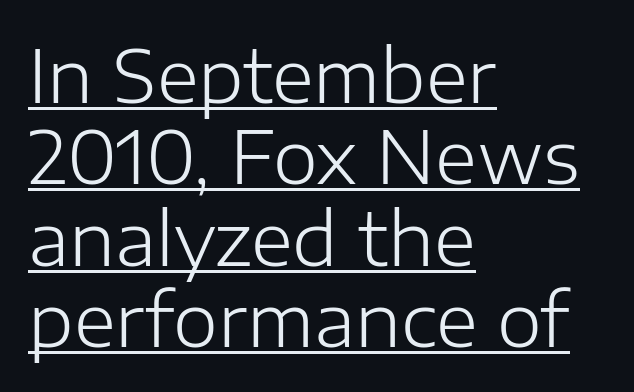
The rendering uses natural spacing where letterforms have individual widths. Each word holds together tightly as a unit, with standard inter-letter gaps. Somebody hit Ctrl+U on this one — the words are underlined. Stems and bowls with no extra thickness — not bold.
